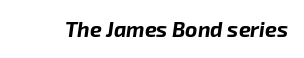
{"italic": "yes", "lean": "right", "slant_degrees": 8, "bold": "yes", "underline": "no", "letter_spacing": "normal", "letter_spacing_em": 0.0, "glyph_px": 21}
